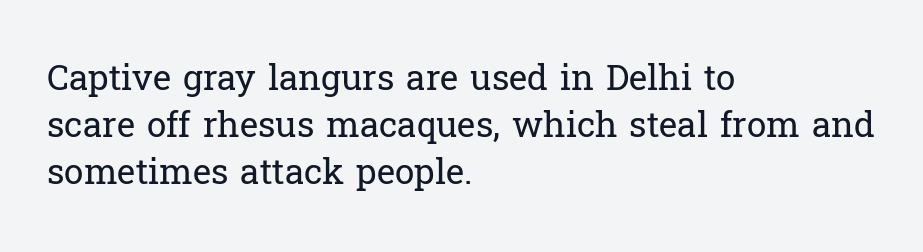
Q: Is the text bold? A: No.
Q: Is the text italic (slanted)? A: No, it is upright.
Q: Is the typeface a serif or a sans-serif typeface? A: Serif.
Q: Is the text underlined? A: No.
Q: How is the paragraph aligned? A: Left-aligned.
Q: Is the spacing between letters normal or unusually wide? A: Normal.
Q: Is the spacing between lines tight, normal or loose? A: Normal.
Q: Width (condensed, normal, or wide)? A: Normal.
Q: Stroke contrast? A: Low.
Q: x-height? A: Medium.
Q: Monospaced? A: No.
